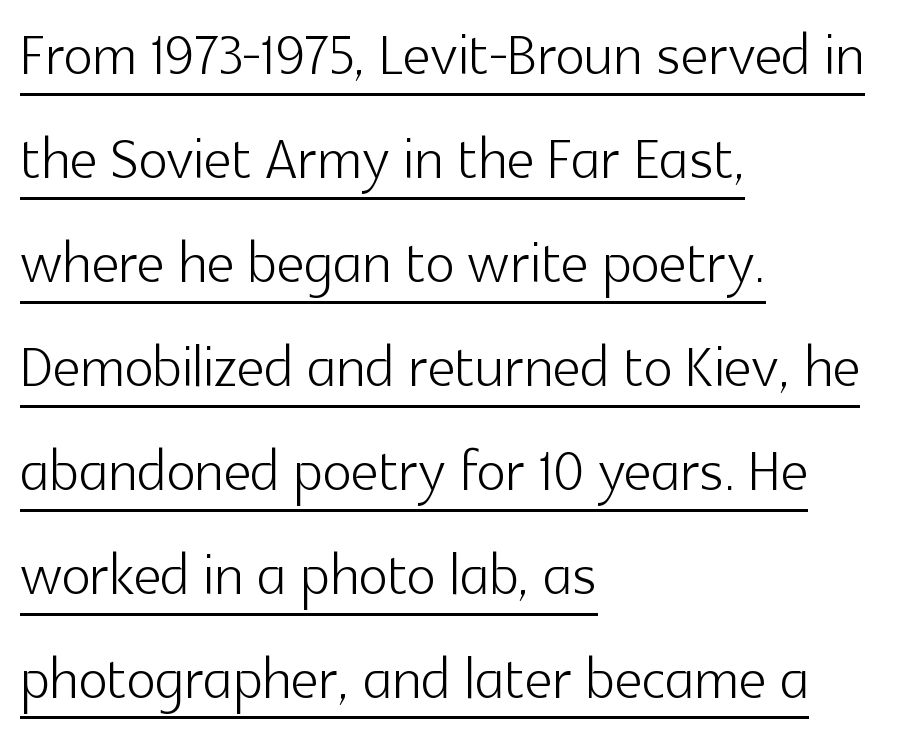
Q: Is the text bold? A: No.
Q: Is the text italic (slanted)? A: No, it is upright.
Q: Is the typeface a serif or a sans-serif typeface? A: Sans-serif.
Q: Is the text underlined? A: Yes.
Q: How is the paragraph aligned? A: Left-aligned.
Q: Is the spacing between letters normal or unusually wide? A: Normal.
Q: Is the spacing between lines tight, normal or loose? A: Normal.
Q: Width (condensed, normal, or wide)? A: Normal.
Q: x-height? A: Medium.
Q: Monospaced? A: No.
